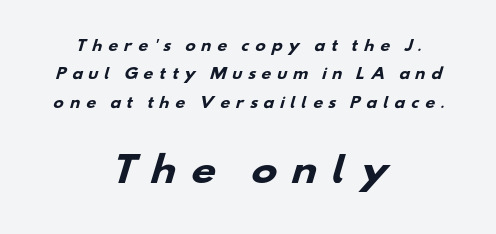
Q: Is the text bold? A: Yes.
Q: Is the typeface a serif or a sans-serif typeface? A: Sans-serif.
Q: Is the text underlined? A: No.
Q: How is the paragraph aligned? A: Centered.
Q: Is the spacing between letters normal or unusually wide? A: Unusually wide.
Q: Is the spacing between lines tight, normal or loose? A: Loose.
Q: Which block of text is set in a larger size, the first (top) or the second (bottom)? A: The second (bottom) one.
Q: Width (condensed, normal, or wide)? A: Wide.
Q: Stroke contrast? A: Low.
Q: x-height? A: Small.
Q: Monospaced? A: No.
